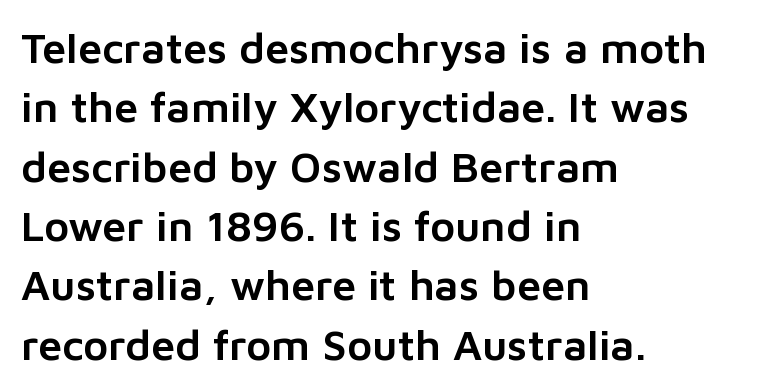
Posture: upright roman. Rows of type keep a routine distance in the vertical direction. Spacing between characters is what you'd get straight out of the box. Where is the straight margin? On the left.
